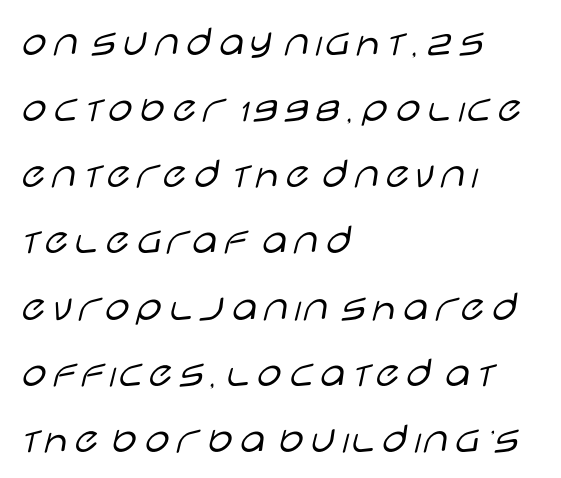
Q: Is the text bold? A: No.
Q: Is the text italic (slanted)? A: Yes.
Q: Is the typeface a serif or a sans-serif typeface? A: Sans-serif.
Q: Is the text underlined? A: No.
Q: How is the paragraph aligned? A: Left-aligned.
Q: Is the spacing between letters normal or unusually wide? A: Normal.
Q: Is the spacing between lines tight, normal or loose? A: Normal.
Q: Width (condensed, normal, or wide)? A: Wide.
Q: Stroke contrast? A: Low.
Q: x-height? A: Large.
Q: Monospaced? A: No.
